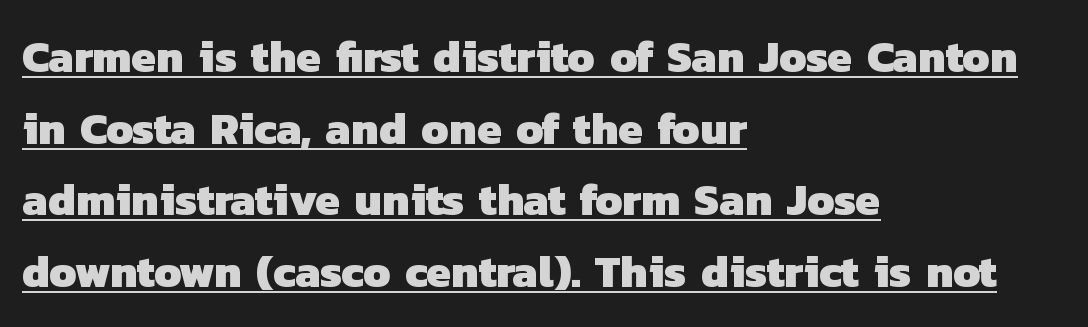
The image shows 45 px heavy sans-serif type; set left-aligned, normal line spacing (1.59x), normal letter spacing, underlined; low stroke contrast and a medium x-height.
